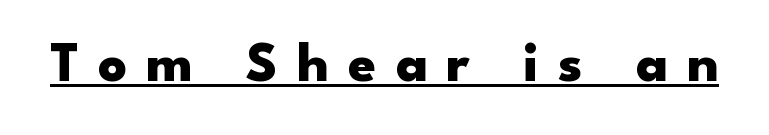
{"serif": "no", "italic": "no", "bold": "yes", "weight": "heavy", "width": "wide", "stroke_contrast": "low", "x_height": "small", "monospaced": "no", "underline": "yes", "letter_spacing": "wide", "letter_spacing_em": 0.34, "glyph_px": 56}
